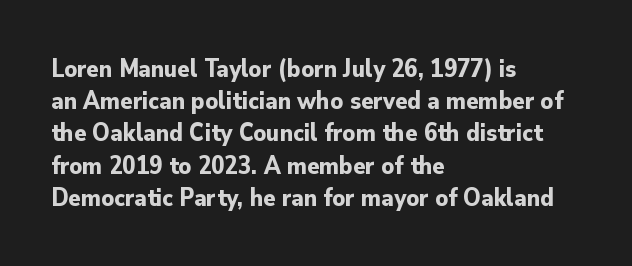
The image shows 25 px bold type, upright; set left-aligned, normal line spacing (1.29x), normal letter spacing, not underlined.
